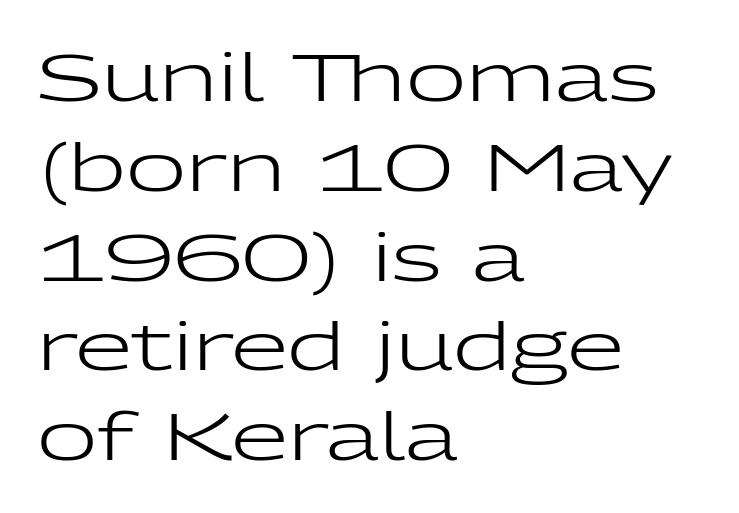
Q: Is the text bold? A: No.
Q: Is the text italic (slanted)? A: No, it is upright.
Q: Is the typeface a serif or a sans-serif typeface? A: Sans-serif.
Q: Is the text underlined? A: No.
Q: How is the paragraph aligned? A: Left-aligned.
Q: Is the spacing between letters normal or unusually wide? A: Normal.
Q: Is the spacing between lines tight, normal or loose? A: Normal.
Q: Width (condensed, normal, or wide)? A: Wide.
Q: Stroke contrast? A: Low.
Q: x-height? A: Medium.
Q: Monospaced? A: No.
